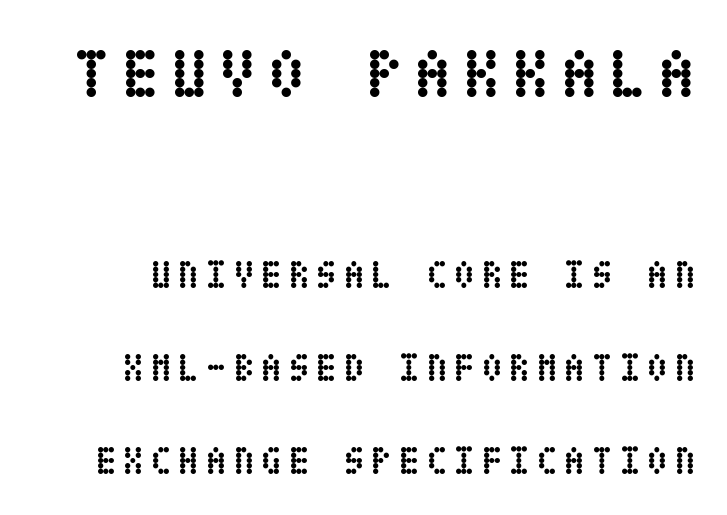
{"italic": "no", "bold": "yes", "weight": "semibold", "width": "condensed", "stroke_contrast": "low", "x_height": "large", "underline": "no", "line_spacing": "loose", "line_spacing_ratio": 2.38, "larger_block": "first", "size_ratio": 1.77, "glyph_px": 69}
